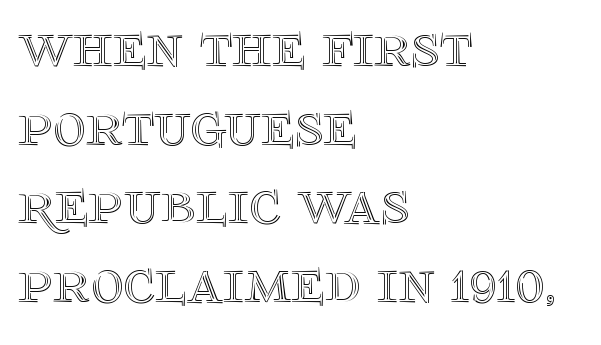
The image shows 63 px text type, upright; set left-aligned, normal line spacing (1.25x), normal letter spacing, not underlined; a large x-height.
